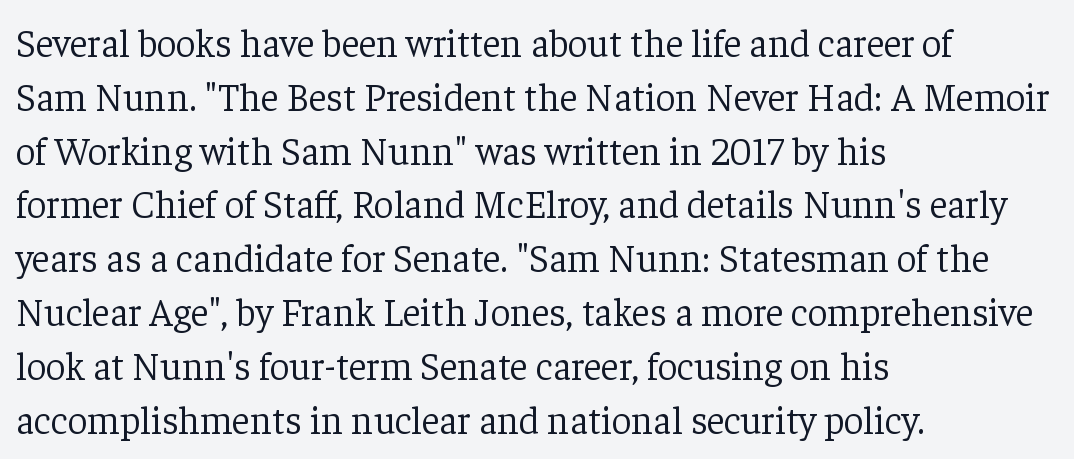
The image shows 39 px light serif type, upright; set left-aligned, normal line spacing (1.38x), normal letter spacing, not underlined; low stroke contrast and a medium x-height.
